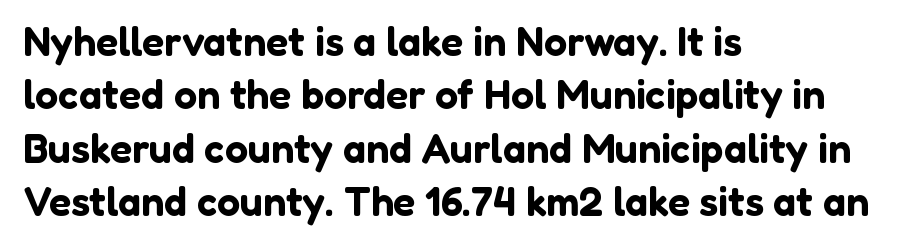
The lettering stays uniformly vertical, giving the passage a roman look. Tracking here is standard; glyphs follow each other at the usual distance. The gap between lines stays unmarked. Serif or sans? Sans — the stroke terminals are bare. Compared with a centered layout, this one pins lines to the left instead. You could not count columns in this text — the font is proportionally spaced.
